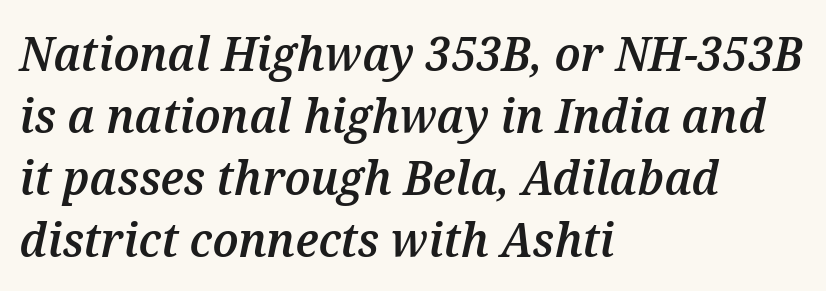
Q: Is the text bold? A: Semi-bold.
Q: Is the text italic (slanted)? A: Yes, it leans right by about 12 degrees.
Q: Is the text underlined? A: No.
Q: How is the paragraph aligned? A: Left-aligned.
Q: Is the spacing between letters normal or unusually wide? A: Normal.
Q: Is the spacing between lines tight, normal or loose? A: Normal.
Q: Width (condensed, normal, or wide)? A: Normal.
Q: Stroke contrast? A: Medium.
Q: x-height? A: Medium.
Q: Monospaced? A: No.
